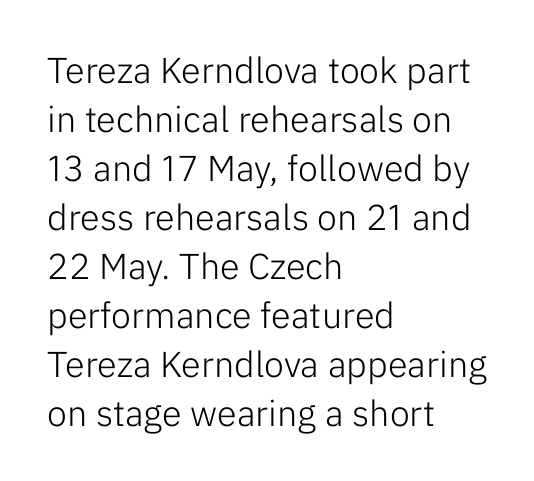
If you measured baseline to baseline, you'd find a middling distance. The strokes are not fattened; the text isn't bold. Honestly, there is no underline to notice here at all. This sample uses plain, unmodified letter spacing. The typography opts for an upright posture over an oblique one. The passage shown is typed in a proportional face where columns would drift.
